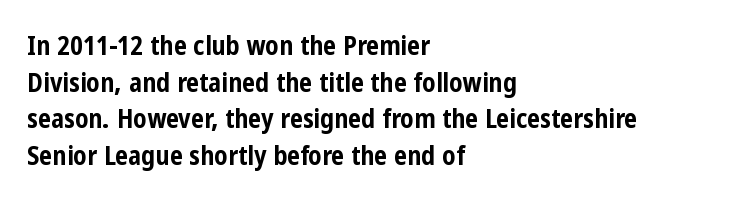
The image shows 26 px bold type, upright; set left-aligned, normal line spacing (1.41x), normal letter spacing, not underlined.
